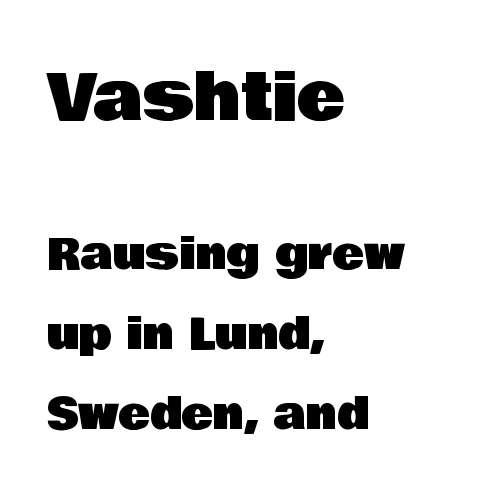
The image shows 65 px sans-serif type, upright; set left-aligned, line spacing 1.87x, normal letter spacing, not underlined; the first (top) block is 1.51x larger; low stroke contrast and a large x-height.
